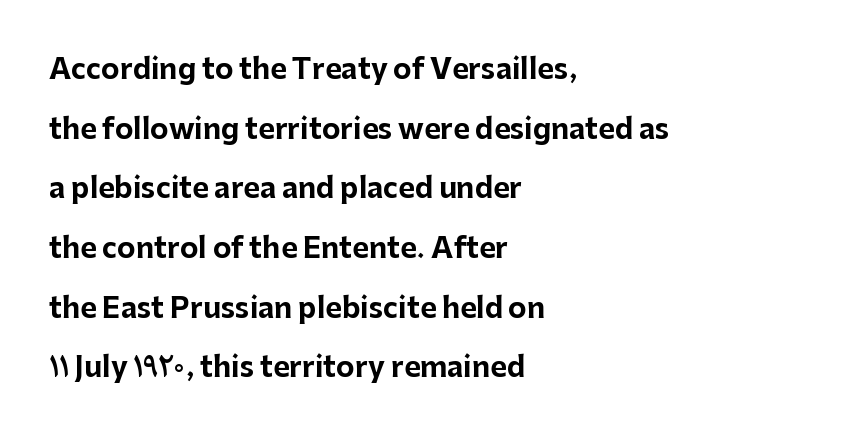
Q: Is the text bold? A: Yes.
Q: Is the text italic (slanted)? A: No, it is upright.
Q: Is the typeface a serif or a sans-serif typeface? A: Sans-serif.
Q: Is the text underlined? A: No.
Q: How is the paragraph aligned? A: Left-aligned.
Q: Is the spacing between letters normal or unusually wide? A: Normal.
Q: Is the spacing between lines tight, normal or loose? A: Loose.
Q: Width (condensed, normal, or wide)? A: Normal.
Q: Stroke contrast? A: Low.
Q: x-height? A: Medium.
Q: Monospaced? A: No.
